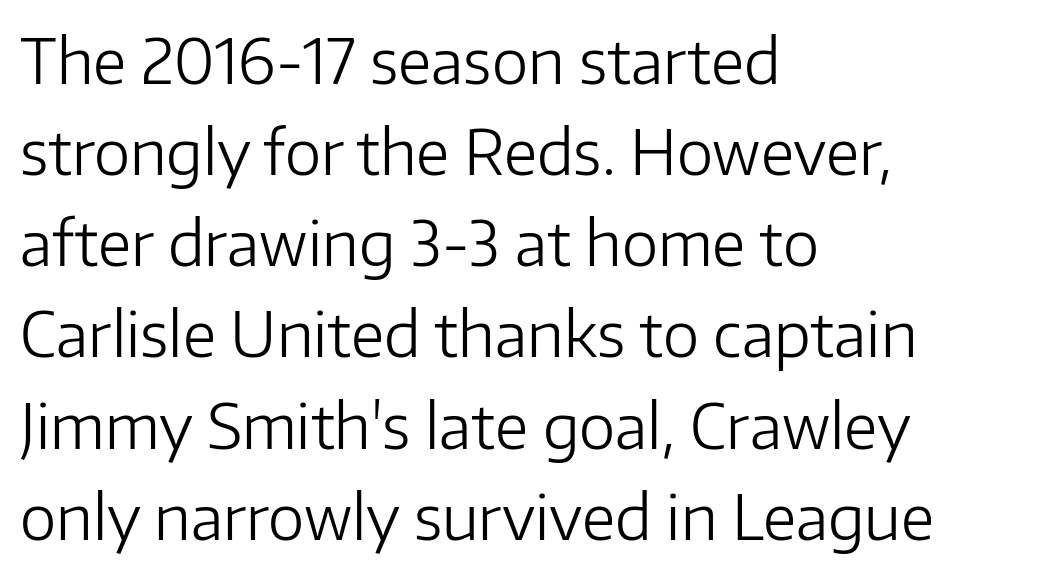
{"serif": "no", "italic": "no", "bold": "no", "weight": "light", "width": "normal", "stroke_contrast": "low", "x_height": "medium", "monospaced": "no", "underline": "no", "align": "left", "line_spacing": "normal", "line_spacing_ratio": 1.47, "letter_spacing": "normal", "letter_spacing_em": 0.0, "glyph_px": 62}
